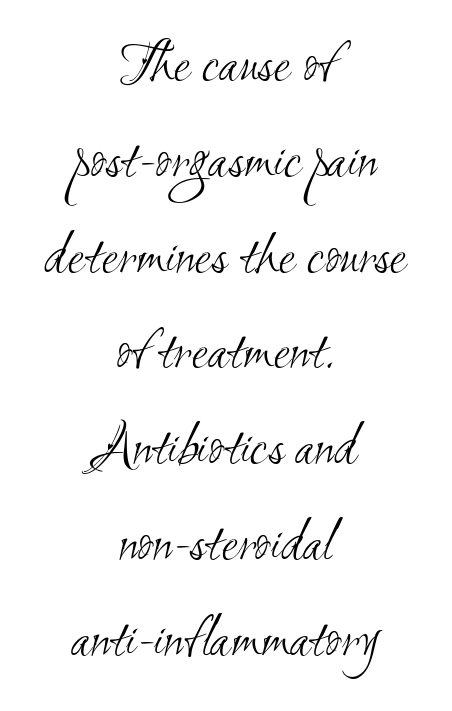
Q: Is the text bold? A: No.
Q: Is the typeface a serif or a sans-serif typeface? A: Sans-serif.
Q: Is the text underlined? A: No.
Q: How is the paragraph aligned? A: Centered.
Q: Is the spacing between letters normal or unusually wide? A: Normal.
Q: Is the spacing between lines tight, normal or loose? A: Normal.
Q: Width (condensed, normal, or wide)? A: Condensed.
Q: Stroke contrast? A: Medium.
Q: x-height? A: Small.
Q: Monospaced? A: No.
